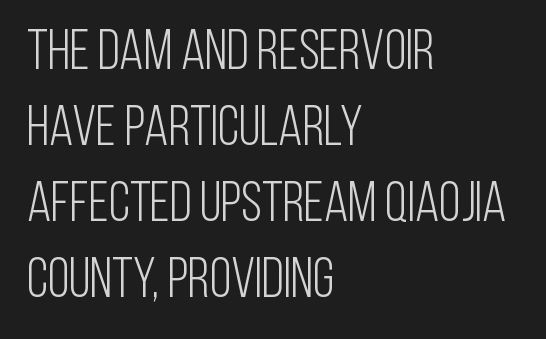
The image shows 56 px light, condensed sans-serif type, upright; set left-aligned, normal line spacing (1.36x), normal letter spacing, not underlined; low stroke contrast and a large x-height.
